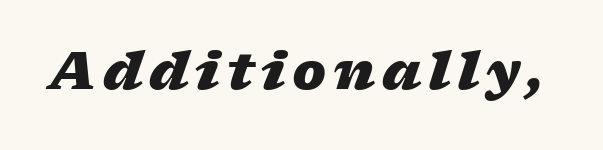
Has an underline been added? It has not. Think of a printed novel: that variable character pitch is what you see here. Heavy, bold letterforms. Designer's note — italics engaged.
